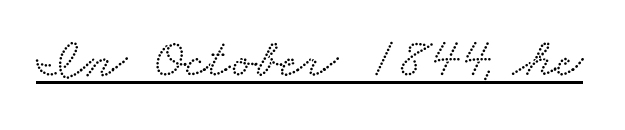
The rendering uses natural spacing where letterforms have individual widths. These lines keep a tight, regular rhythm from letter to letter. Are there feet on the stems? There are — it's a serif. Compared with undecorated copy, this sample adds a rule below the words.
